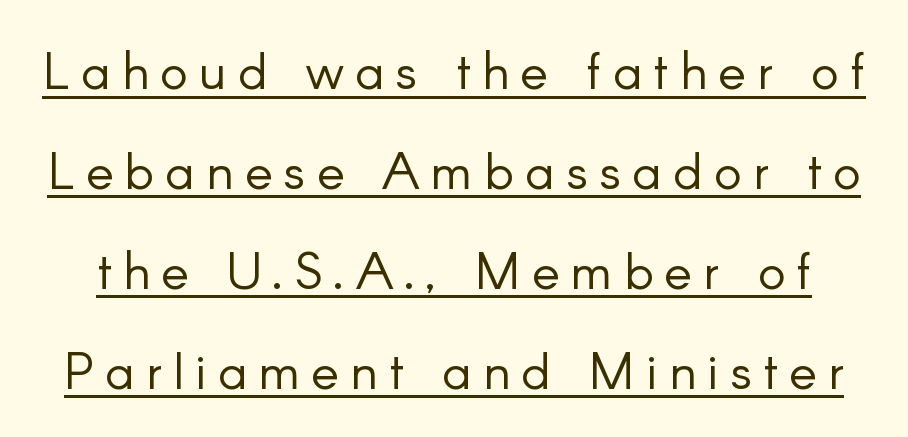
Q: Is the text bold? A: No.
Q: Is the text italic (slanted)? A: No, it is upright.
Q: Is the typeface a serif or a sans-serif typeface? A: Sans-serif.
Q: Is the text underlined? A: Yes.
Q: Is the spacing between letters normal or unusually wide? A: Unusually wide.
Q: Is the spacing between lines tight, normal or loose? A: Loose.
Q: Width (condensed, normal, or wide)? A: Normal.
Q: Stroke contrast? A: Low.
Q: x-height? A: Small.
Q: Monospaced? A: No.
